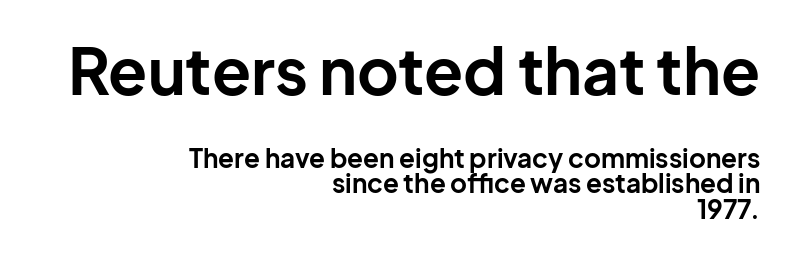
In CSS terms this would be text-align: right. Character widths vary here, with narrow letters taking less room than wide ones. How are the letters spaced? Ordinarily, with no added tracking. Its strokes are broad and dark, the hallmark of bold type. The string is rendered with underlining switched off. The lettering stays uniformly vertical, giving the passage a roman look.
